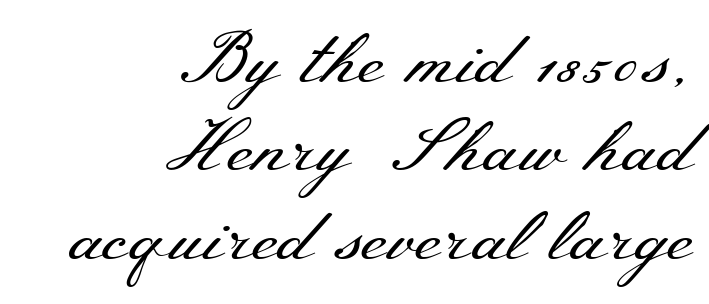
A typesetter would label this face a serif. Line ends are locked; line starts wander. On a weight scale, this lands at 450 or below. A typesetter would call this proportional, since set widths differ per character.
